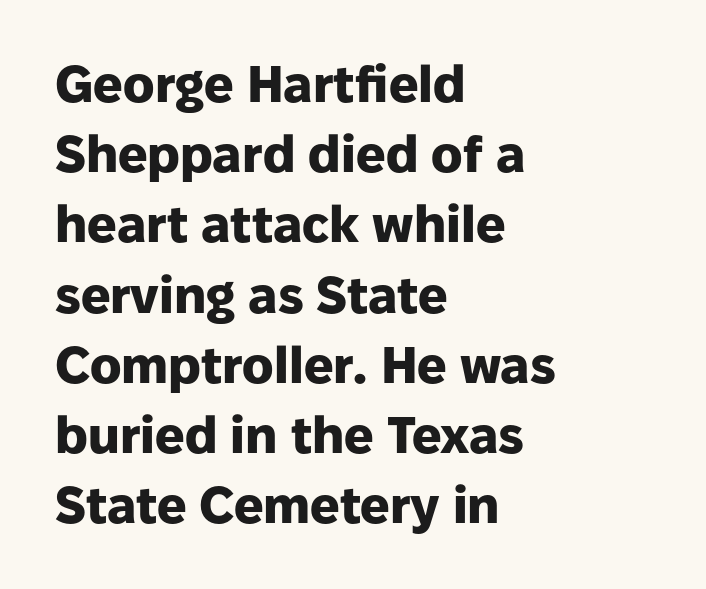
{"serif": "no", "italic": "no", "bold": "yes", "weight": "heavy", "width": "normal", "stroke_contrast": "low", "x_height": "medium", "monospaced": "no", "underline": "no", "align": "left", "line_spacing": "normal", "line_spacing_ratio": 1.35, "letter_spacing": "normal", "letter_spacing_em": 0.0, "glyph_px": 52}
